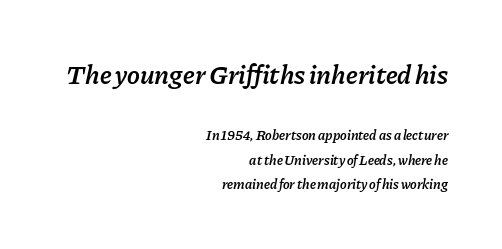
{"italic": "yes", "lean": "right", "slant_degrees": 11, "bold": "semi", "underline": "no", "align": "right", "line_spacing_ratio": 1.78, "letter_spacing": "normal", "letter_spacing_em": 0.0, "larger_block": "first", "size_ratio": 1.93, "glyph_px": 27}
